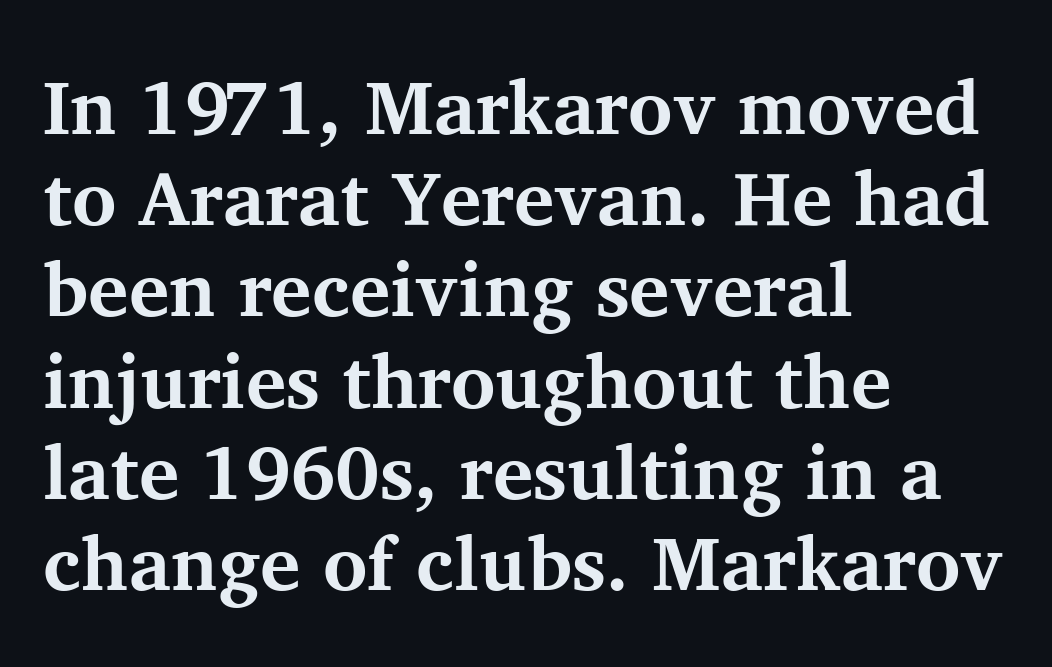
Designer's note — italics off, roman on. Does the type have serifs? Yes, each stem ends in a small foot. You could not count columns in this text — the font is proportionally spaced. A classic flush-left, rag-right setting is used for this passage. These lines keep a tight, regular rhythm from letter to letter.
